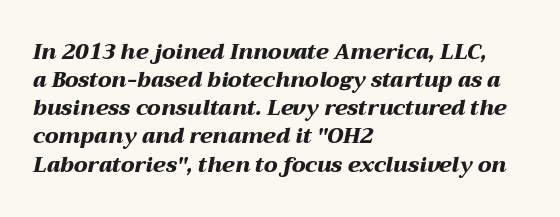
The paragraph has a hard left edge and a soft right edge. This rendering leaves character spacing at its baseline value. Bare-footed words on every line. A typesetter would call this leading conventional body-copy spacing. As a designer I'd log this as weight 700, bold.
